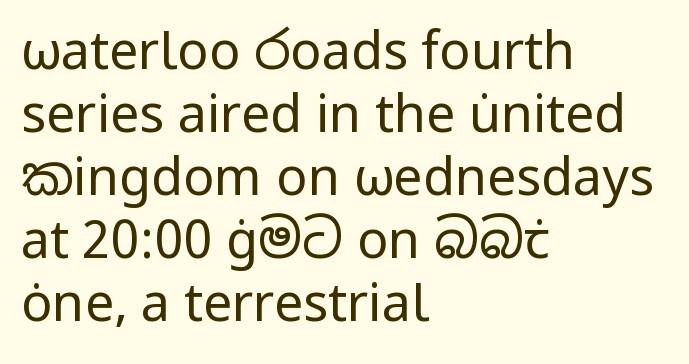
The image shows 52 px regular-weight sans-serif type, upright; set left-aligned, line spacing 1.21x, normal letter spacing, not underlined; low stroke contrast and a medium x-height.
